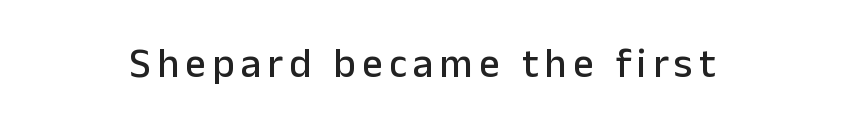
Q: Is the text italic (slanted)? A: No, it is upright.
Q: Is the typeface a serif or a sans-serif typeface? A: Sans-serif.
Q: Is the text underlined? A: No.
Q: Width (condensed, normal, or wide)? A: Normal.
Q: Stroke contrast? A: Low.
Q: x-height? A: Medium.
Q: Monospaced? A: No.
